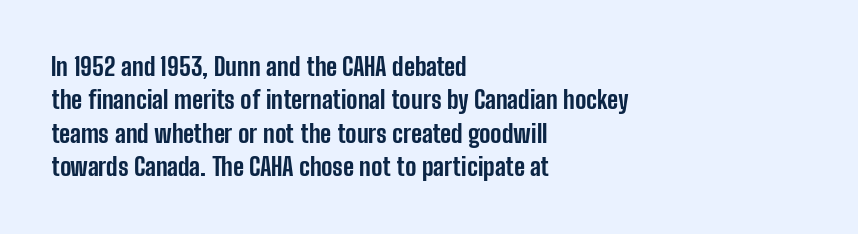
The image shows 25 px bold type, upright; set left-aligned, normal line spacing (1.34x), normal letter spacing, not underlined.
